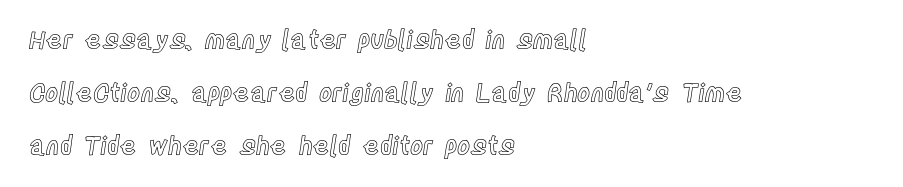
{"underline": "no", "align": "left", "line_spacing": "loose", "line_spacing_ratio": 2.12, "letter_spacing": "normal", "letter_spacing_em": 0.0, "glyph_px": 25}
